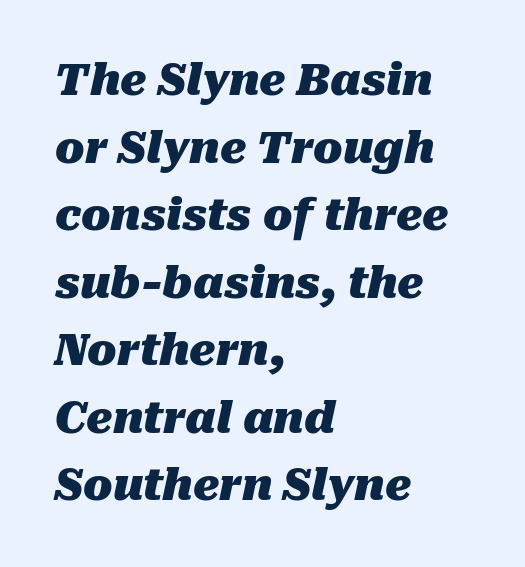
{"italic": "yes", "lean": "right", "slant_degrees": 10, "bold": "yes", "weight": "heavy", "width": "normal", "stroke_contrast": "medium", "x_height": "medium", "monospaced": "no", "underline": "no", "align": "left", "line_spacing": "normal", "line_spacing_ratio": 1.57, "letter_spacing": "normal", "letter_spacing_em": 0.0, "glyph_px": 43}
